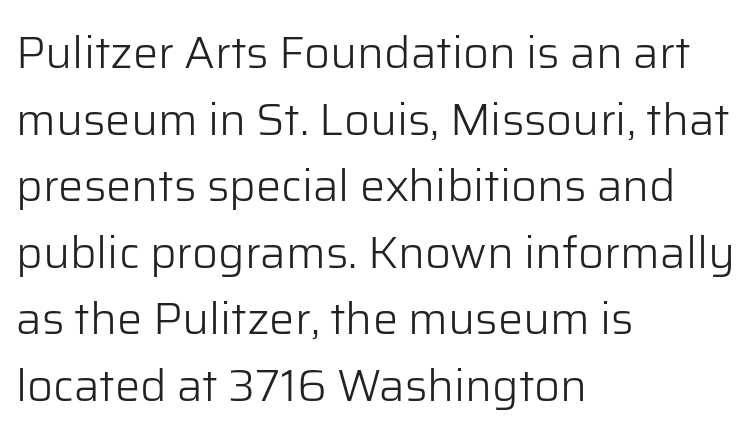
Short and long lines alike share a common starting point at left. The face looks like a standard text weight, possibly lighter. The lines sit at an ordinary, default distance from one another. Looks like regular typesetting: each glyph gets only the width it needs. Students, note that the glyphs here touch the page at normal intervals.
